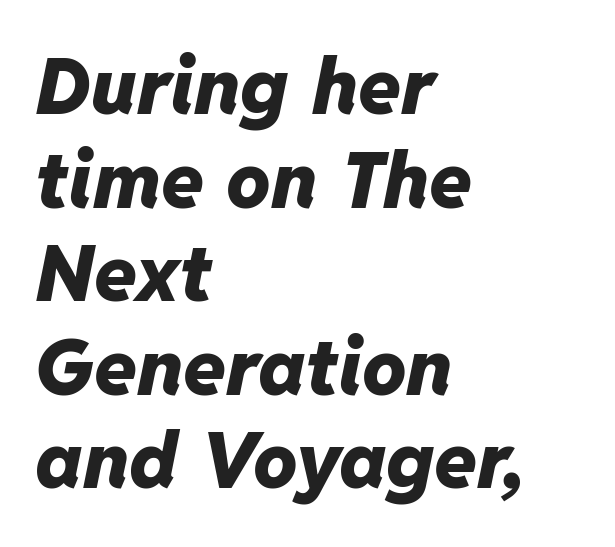
The image shows 78 px heavy type, italic (leaning right); set left-aligned, line spacing 1.2x, normal letter spacing, not underlined; low stroke contrast and a medium x-height.
